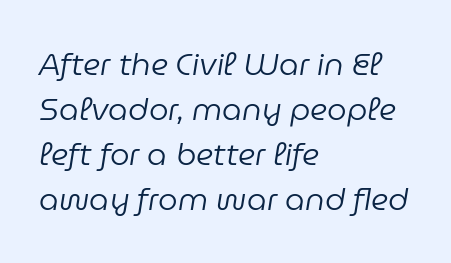
The passage shown stacks its lines at a standard gap. This rendering uses left alignment, leaving the right contour irregular. Look at the tracking — it's just the regular setting, nothing added. The string is rendered with underlining switched off. Designer's note — italics engaged. Heaviness? Minimal to ordinary, like unemphasized prose.
